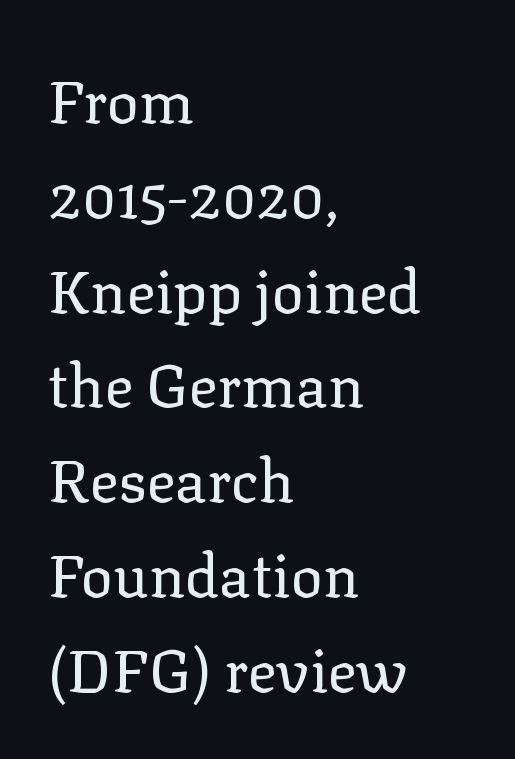
Q: Is the text bold? A: No.
Q: Is the text italic (slanted)? A: No, it is upright.
Q: Is the typeface a serif or a sans-serif typeface? A: Serif.
Q: Is the text underlined? A: No.
Q: How is the paragraph aligned? A: Left-aligned.
Q: Is the spacing between letters normal or unusually wide? A: Normal.
Q: Is the spacing between lines tight, normal or loose? A: Normal.
Q: Width (condensed, normal, or wide)? A: Normal.
Q: Stroke contrast? A: Low.
Q: x-height? A: Medium.
Q: Monospaced? A: No.
